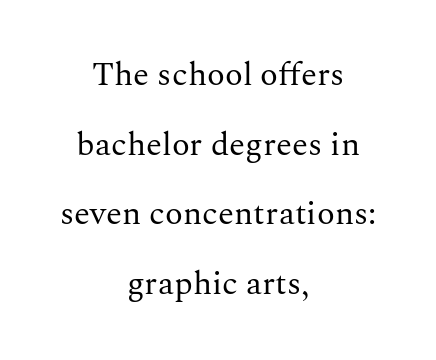
The image shows 33 px regular-weight serif type, upright; set centered, loose line spacing (2.11x), normal letter spacing, not underlined; medium stroke contrast and a medium x-height.
